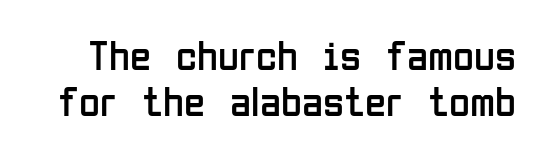
Upright lettering throughout. This rendering leaves character spacing at its baseline value. Bold? No — there's no thickening of the strokes. The letters carry no serifs — their stems end cleanly without finishing strokes.
